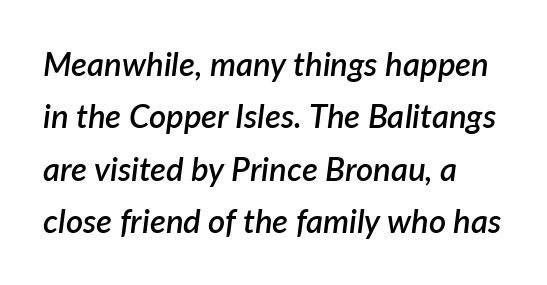
{"italic": "yes", "lean": "right", "slant_degrees": 7, "bold": "semi", "weight": "semibold", "width": "normal", "stroke_contrast": "low", "x_height": "medium", "monospaced": "no", "underline": "no", "align": "left", "line_spacing": "normal", "line_spacing_ratio": 1.59, "letter_spacing": "normal", "letter_spacing_em": 0.0, "glyph_px": 33}
